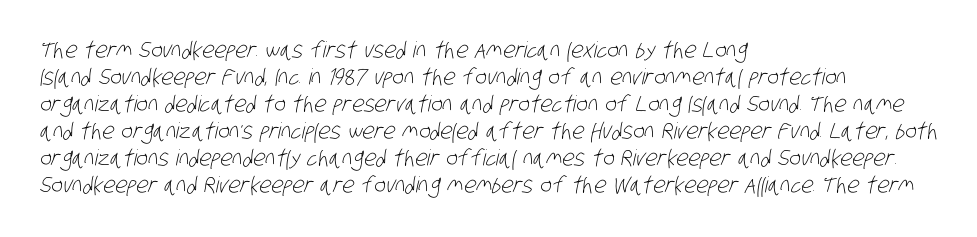
This sample uses plain, unmodified letter spacing. The compositor pushed each line to the left boundary. Descenders hang freely into open space. Compared with a typical body face, this is equally light or lighter still.
